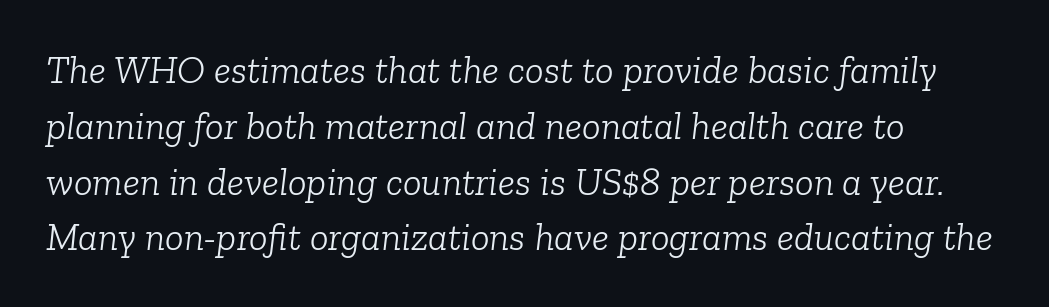
Q: Is the text bold? A: No.
Q: Is the text italic (slanted)? A: Yes, it leans right by about 6 degrees.
Q: Is the typeface a serif or a sans-serif typeface? A: Serif.
Q: Is the text underlined? A: No.
Q: How is the paragraph aligned? A: Left-aligned.
Q: Is the spacing between letters normal or unusually wide? A: Normal.
Q: Is the spacing between lines tight, normal or loose? A: Normal.
Q: Width (condensed, normal, or wide)? A: Normal.
Q: Stroke contrast? A: Low.
Q: x-height? A: Medium.
Q: Monospaced? A: No.
